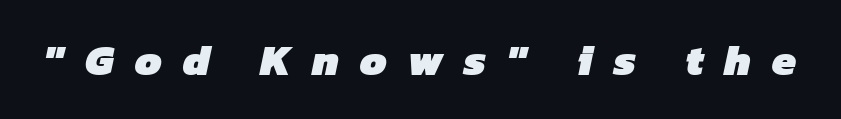
Q: Is the text bold? A: Yes.
Q: Is the typeface a serif or a sans-serif typeface? A: Sans-serif.
Q: Is the text underlined? A: No.
Q: Is the spacing between letters normal or unusually wide? A: Unusually wide.
Q: Width (condensed, normal, or wide)? A: Normal.
Q: Stroke contrast? A: Low.
Q: x-height? A: Medium.
Q: Monospaced? A: No.
